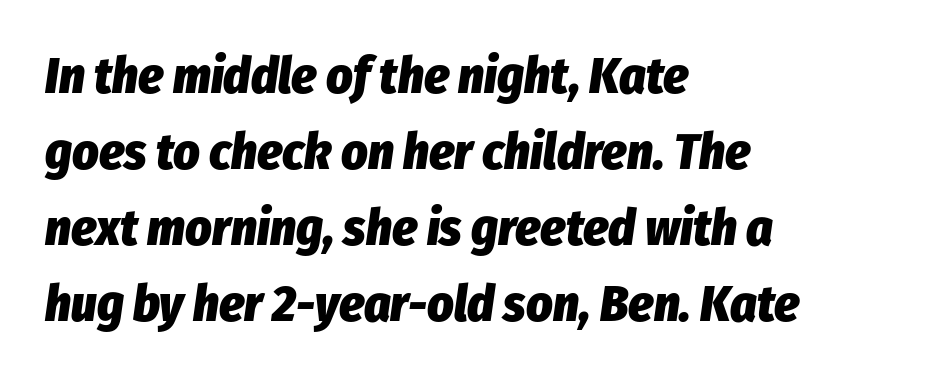
The image shows 51 px heavy, condensed type, italic (leaning right); set left-aligned, normal line spacing (1.49x), normal letter spacing, not underlined; low stroke contrast and a medium x-height.
